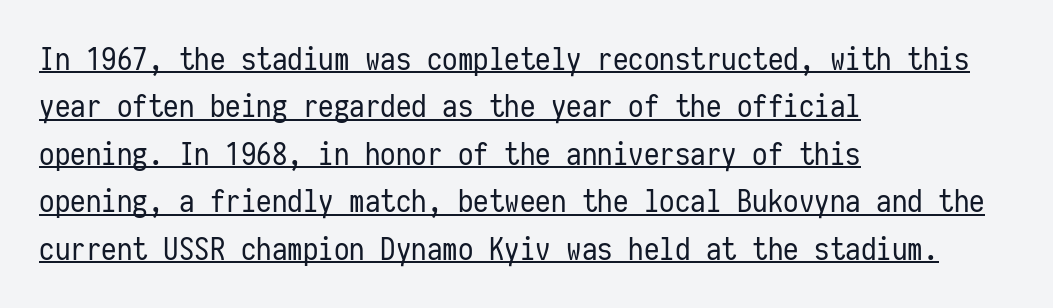
{"serif": "no", "italic": "no", "bold": "no", "weight": "regular", "width": "condensed", "stroke_contrast": "low", "x_height": "medium", "monospaced": "yes", "underline": "yes", "align": "left", "line_spacing": "normal", "line_spacing_ratio": 1.53, "letter_spacing": "normal", "letter_spacing_em": 0.0, "glyph_px": 31}
